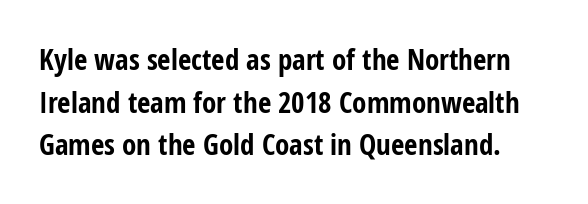
Q: Is the text bold? A: Yes.
Q: Is the text italic (slanted)? A: No, it is upright.
Q: Is the typeface a serif or a sans-serif typeface? A: Sans-serif.
Q: Is the text underlined? A: No.
Q: Is the spacing between letters normal or unusually wide? A: Normal.
Q: Is the spacing between lines tight, normal or loose? A: Normal.
Q: Width (condensed, normal, or wide)? A: Condensed.
Q: Stroke contrast? A: Low.
Q: x-height? A: Medium.
Q: Monospaced? A: No.
